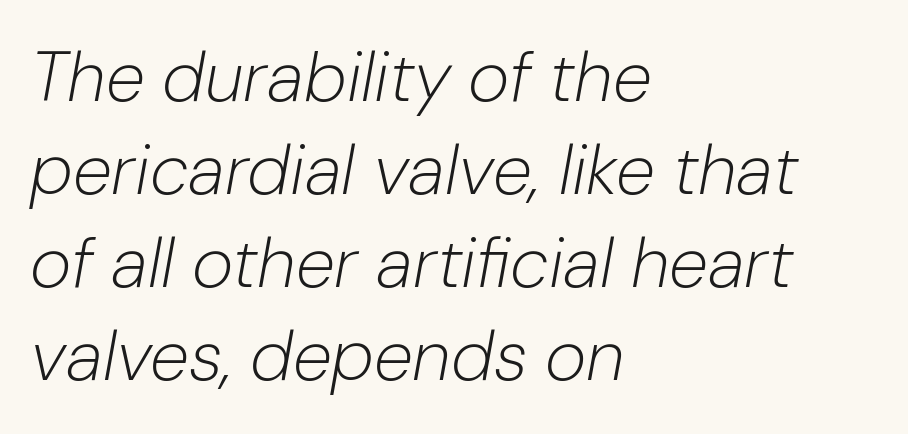
{"italic": "yes", "lean": "right", "slant_degrees": 10, "bold": "no", "weight": "light", "width": "normal", "stroke_contrast": "low", "x_height": "medium", "monospaced": "no", "underline": "no", "align": "left", "line_spacing": "normal", "line_spacing_ratio": 1.31, "letter_spacing": "normal", "letter_spacing_em": 0.0, "glyph_px": 71}
